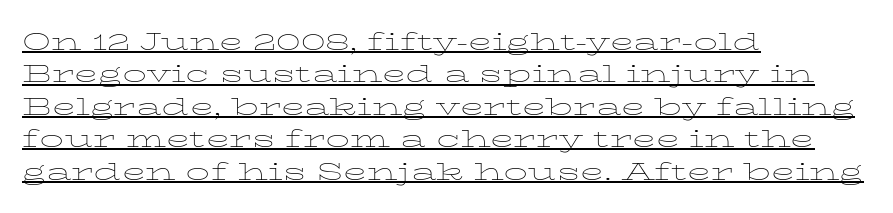
The lettering stays uniformly vertical, giving the passage a roman look. The vertical gap from one line to the next is medium. Line beginnings align vertically; line endings do not. Nobody touched the tracking dial on this one. Caption: face not bold, strokes unweighted. Honestly, the underline is the first thing you notice here.
